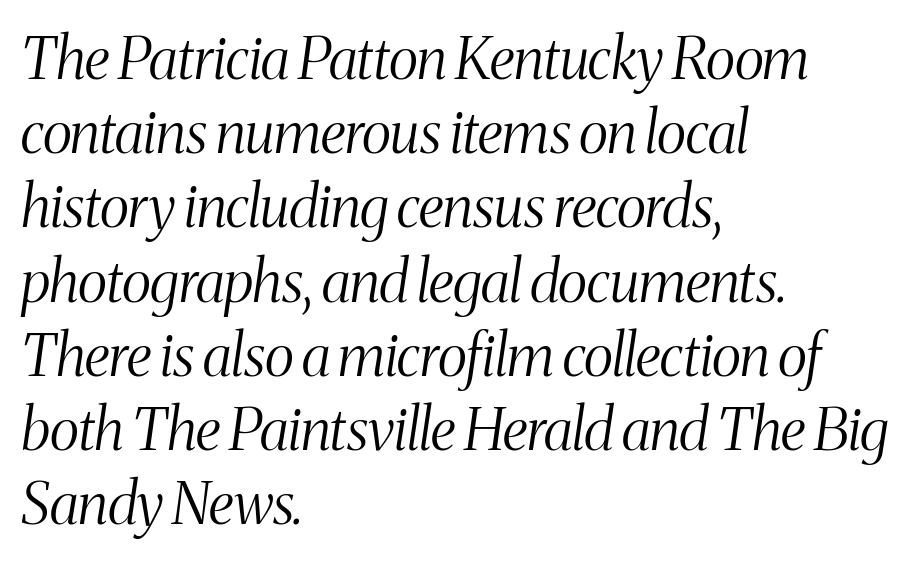
This sample is left-justified, so line endings fall wherever the words run out. The strokes are not fattened; the text isn't bold. Descenders hang freely into open space. The leading is moderate, giving the passage an even texture. There is no visible air inserted between adjacent glyphs. You can tell it's italic because the verticals aren't actually vertical.
